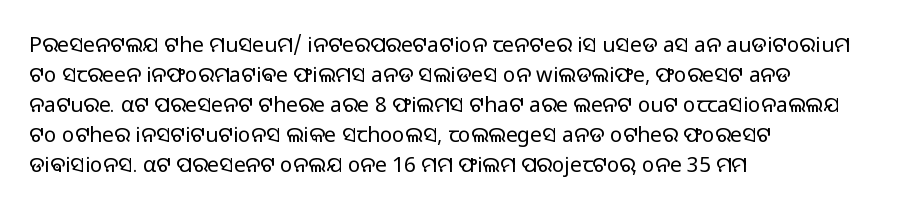
The image shows 21 px text type, upright; set left-aligned, normal line spacing (1.43x), normal letter spacing, not underlined.
